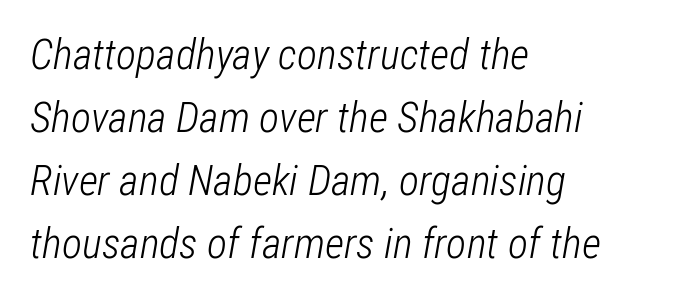
The image shows 42 px light, condensed type, italic (leaning right); set left-aligned, normal line spacing (1.5x), normal letter spacing, not underlined; low stroke contrast and a medium x-height.
